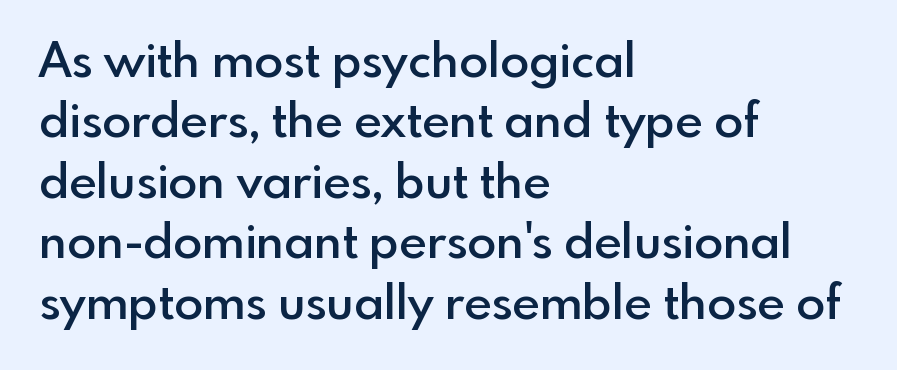
{"serif": "no", "italic": "no", "bold": "semi", "weight": "semibold", "width": "normal", "x_height": "small", "monospaced": "no", "underline": "no", "align": "left", "line_spacing": "normal", "line_spacing_ratio": 1.26, "letter_spacing": "normal", "letter_spacing_em": 0.0, "glyph_px": 48}
